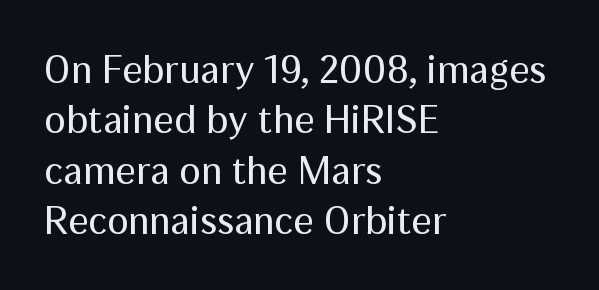
The rendering keeps characters at their native spacing. Is the block centered? No — it sits flush against the left margin. Vertical spacing — default. Nothing sits at the stroke ends, so this counts as sans-serif. Is this a fixed-width face? No — the glyphs have proportional, varying widths. If you drew a line through each stem, it would be perfectly vertical.
